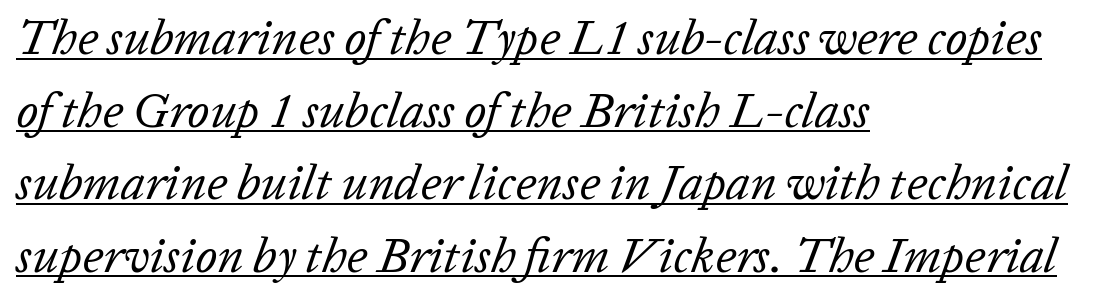
{"italic": "yes", "lean": "right", "slant_degrees": 20, "bold": "no", "weight": "regular", "width": "normal", "stroke_contrast": "low", "x_height": "medium", "monospaced": "no", "underline": "yes", "align": "left", "line_spacing": "normal", "line_spacing_ratio": 1.48, "letter_spacing": "normal", "letter_spacing_em": 0.0, "glyph_px": 49}
